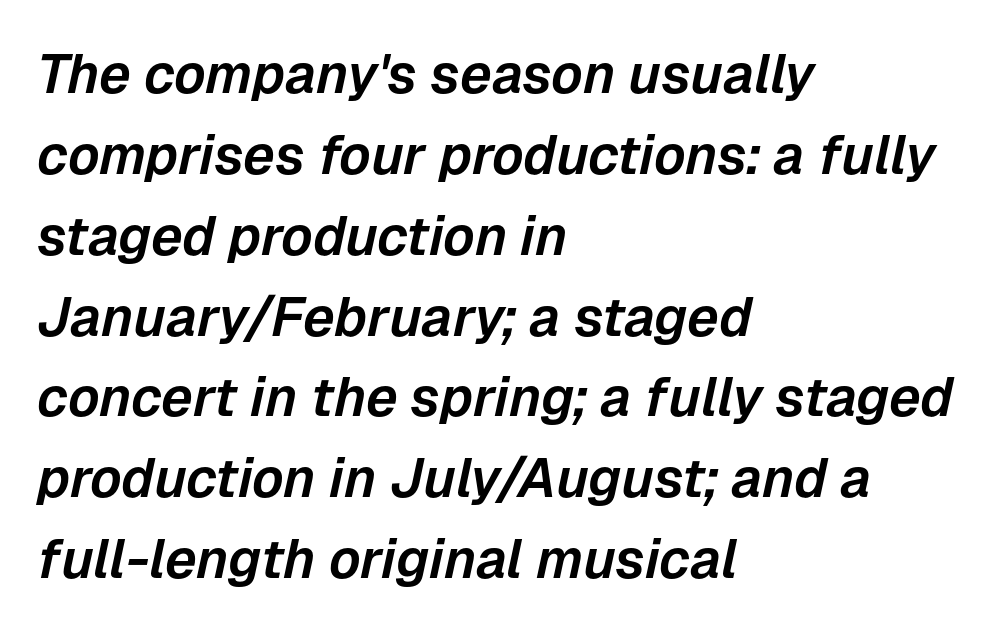
Q: Is the text italic (slanted)? A: Yes, it leans right by about 12 degrees.
Q: Is the text underlined? A: No.
Q: How is the paragraph aligned? A: Left-aligned.
Q: Is the spacing between letters normal or unusually wide? A: Normal.
Q: Is the spacing between lines tight, normal or loose? A: Normal.
Q: Width (condensed, normal, or wide)? A: Normal.
Q: Stroke contrast? A: Low.
Q: x-height? A: Medium.
Q: Monospaced? A: No.
